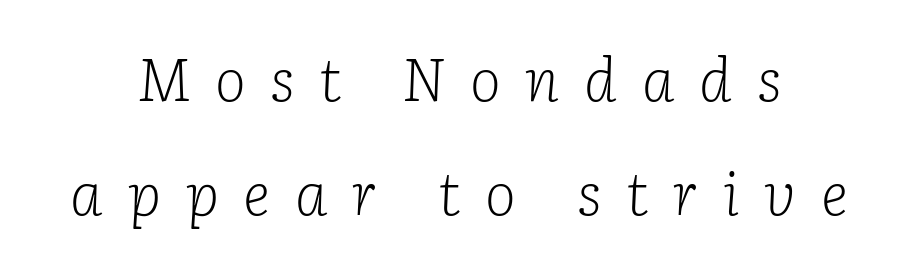
Unlike a clean sans, this face finishes its strokes with serifs. Think of a printed novel: that variable character pitch is what you see here. Is there much room between lines? Yes — plenty of vertical air separates them. The gap between lines stays unmarked. Stems here are at most as thick as an everyday book face. The lettering tilts uniformly, giving the passage an italic look.
